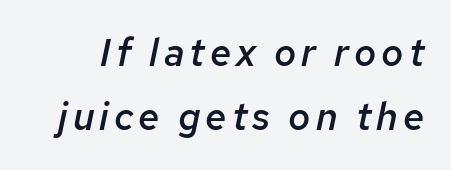
Is this a fixed-width face? No — the glyphs have proportional, varying widths. Decoration check: the copy has no underline. The lettering tilts uniformly, giving the passage an italic look. In terms of leading, this rendering sits right in the middle.
